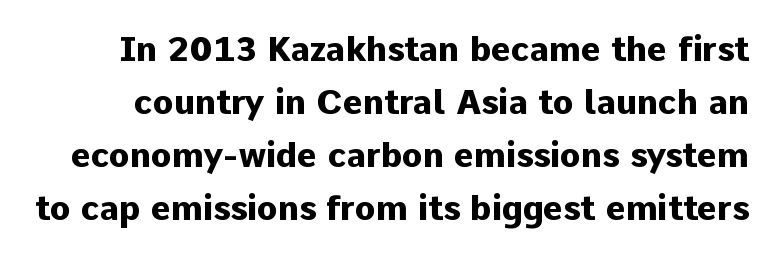
{"serif": "no", "italic": "no", "bold": "yes", "weight": "heavy", "width": "normal", "stroke_contrast": "low", "x_height": "medium", "monospaced": "no", "underline": "no", "line_spacing": "normal", "line_spacing_ratio": 1.56, "letter_spacing": "normal", "letter_spacing_em": 0.0, "glyph_px": 34}
